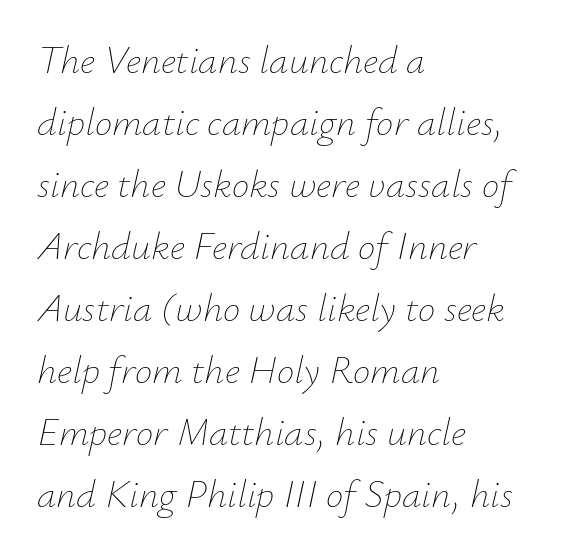
Q: Is the text bold? A: No.
Q: Is the text italic (slanted)? A: Yes, it leans right by about 12 degrees.
Q: Is the text underlined? A: No.
Q: How is the paragraph aligned? A: Left-aligned.
Q: Is the spacing between letters normal or unusually wide? A: Normal.
Q: Is the spacing between lines tight, normal or loose? A: Normal.
Q: Width (condensed, normal, or wide)? A: Normal.
Q: Stroke contrast? A: Low.
Q: x-height? A: Small.
Q: Monospaced? A: No.
